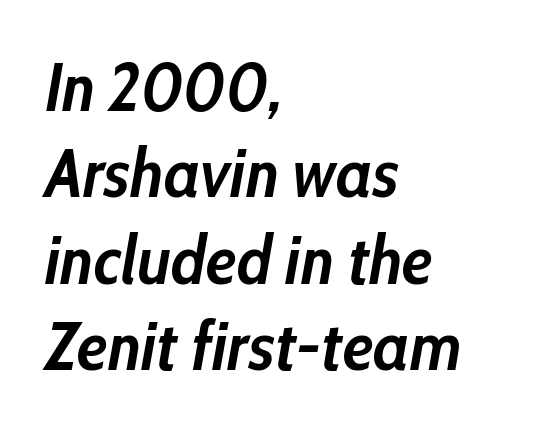
{"italic": "yes", "lean": "right", "slant_degrees": 10, "bold": "yes", "weight": "semibold", "width": "condensed", "stroke_contrast": "low", "x_height": "medium", "monospaced": "no", "underline": "no", "align": "left", "line_spacing": "normal", "line_spacing_ratio": 1.27, "letter_spacing": "normal", "letter_spacing_em": 0.0, "glyph_px": 68}
